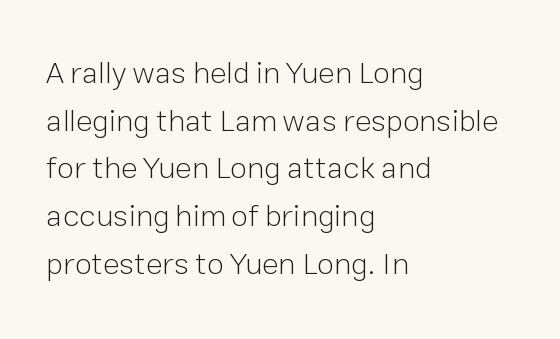
The image shows 31 px light sans-serif type, upright; set left-aligned, normal line spacing (1.54x), normal letter spacing, not underlined; low stroke contrast and a medium x-height.
